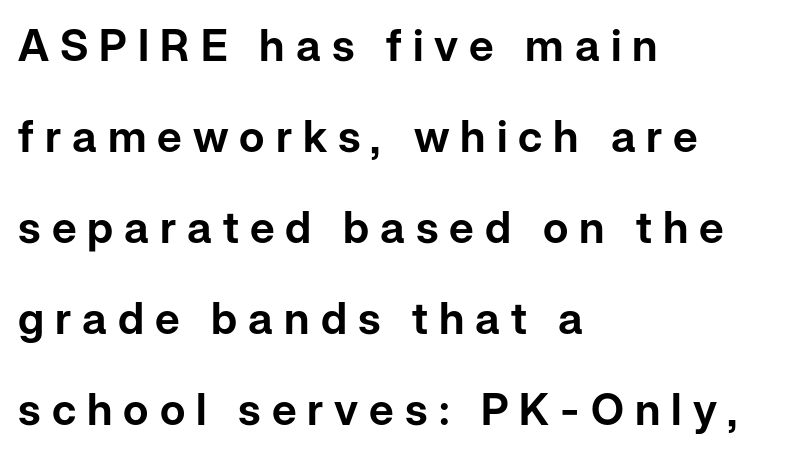
Decoration check: the copy has no underline. This rendering widens character spacing well past its baseline value. Leading: increased. The characters display no serif detailing; their extremities are plain.
